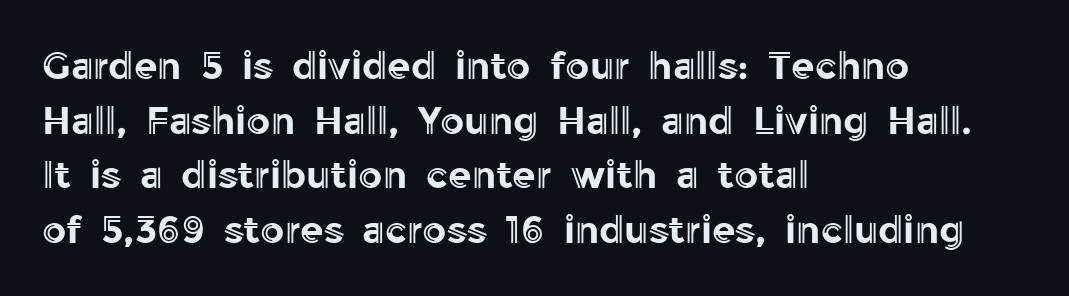
Baseline-to-baseline distance is the conventional proportion of letter height. Line starts are locked; line ends wander. Decoration check: the copy has no underline. The gaps between neighbouring characters are ordinary and unremarkable.
